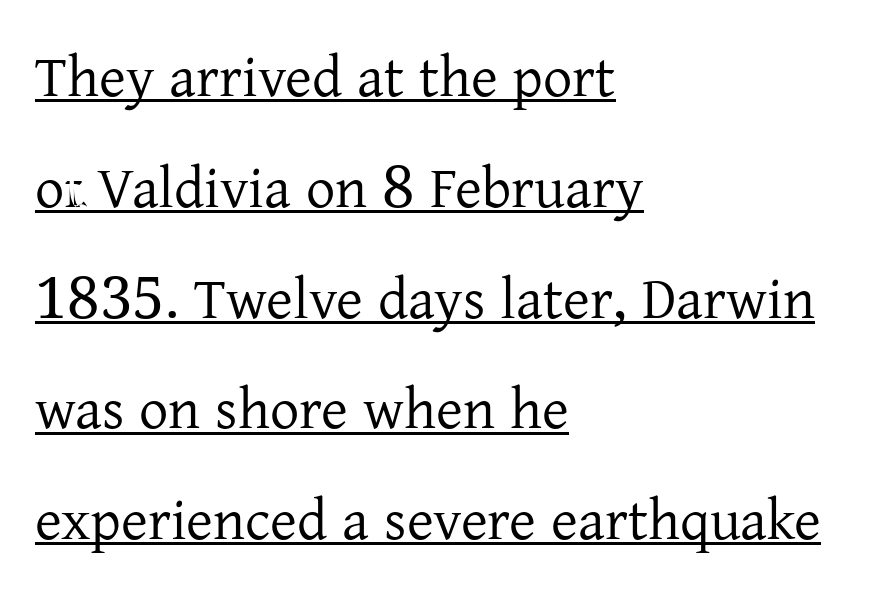
Q: Is the text bold? A: No.
Q: Is the text italic (slanted)? A: No, it is upright.
Q: Is the typeface a serif or a sans-serif typeface? A: Serif.
Q: Is the text underlined? A: Yes.
Q: How is the paragraph aligned? A: Left-aligned.
Q: Is the spacing between letters normal or unusually wide? A: Normal.
Q: Is the spacing between lines tight, normal or loose? A: Loose.
Q: Width (condensed, normal, or wide)? A: Normal.
Q: Stroke contrast? A: Low.
Q: x-height? A: Medium.
Q: Monospaced? A: No.
